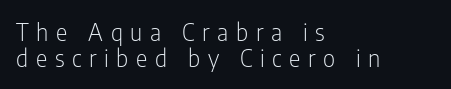
Q: Is the text bold? A: No.
Q: Is the text italic (slanted)? A: No, it is upright.
Q: Is the text underlined? A: No.
Q: How is the paragraph aligned? A: Left-aligned.
Q: Is the spacing between letters normal or unusually wide? A: Unusually wide.
Q: Is the spacing between lines tight, normal or loose? A: Tight.
